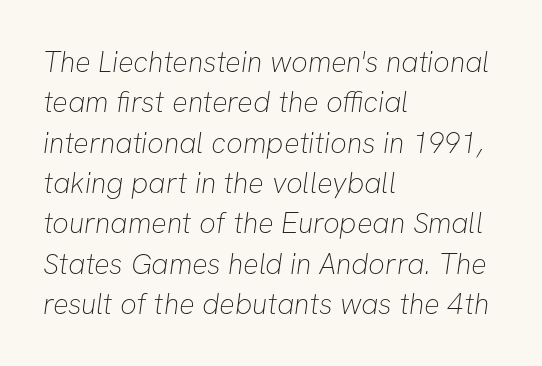
Look at the tracking — it's just the regular setting, nothing added. On a weight scale, this lands at 450 or below. The text was rendered using a sans face with plain stroke endings. Caption: multi-line text, flush left, ragged right.
